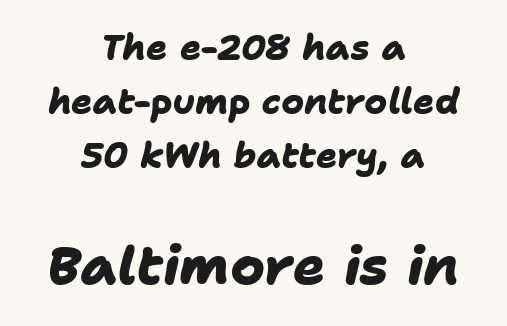
{"serif": "no", "bold": "yes", "weight": "heavy", "width": "normal", "stroke_contrast": "low", "x_height": "medium", "monospaced": "no", "underline": "no", "align": "center", "line_spacing": "normal", "line_spacing_ratio": 1.55, "letter_spacing": "normal", "letter_spacing_em": 0.0, "larger_block": "second", "size_ratio": 1.51, "glyph_px": 53}
